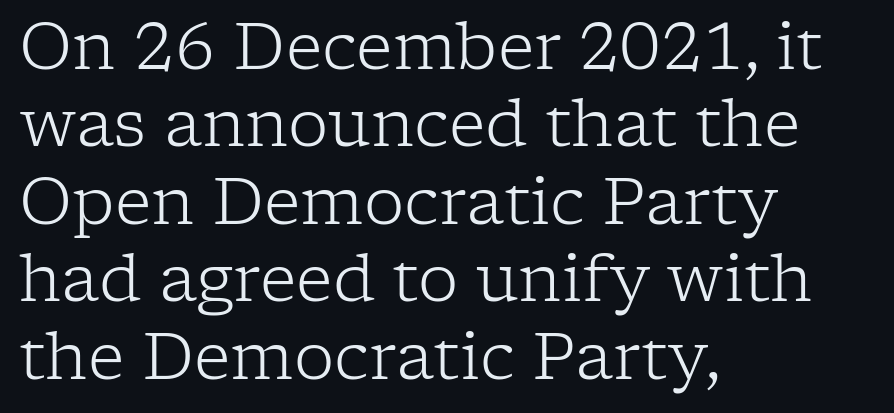
Here the designer chose a conventional face with non-uniform glyph widths. Yep, those are serifs on the letters. The ragged edge is on the right, which tells us the setting is flush left. Notice how the stems are strictly vertical — no italics here. Heaviness? Minimal to ordinary, like unemphasized prose. The zone under the glyphs is completely vacant.
